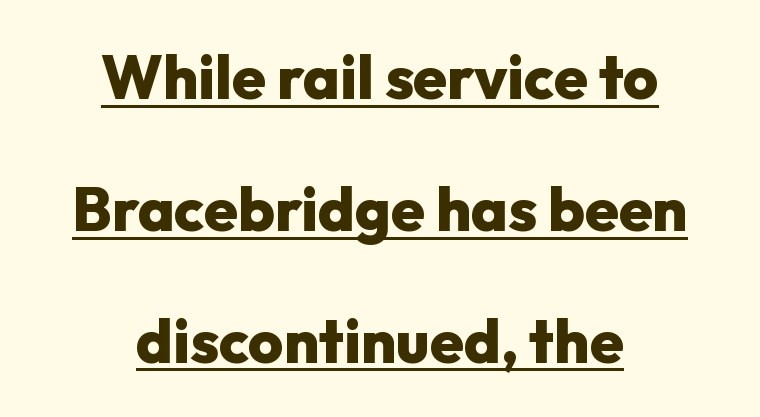
Summary of vertical rhythm: relaxed, with wide interline spacing. Tracking value appears to be zero — textbook default spacing. Neither beginnings nor endings align; midpoints do. Quick note: not italic, upright. Typographically, this falls in the sans-serif category.
